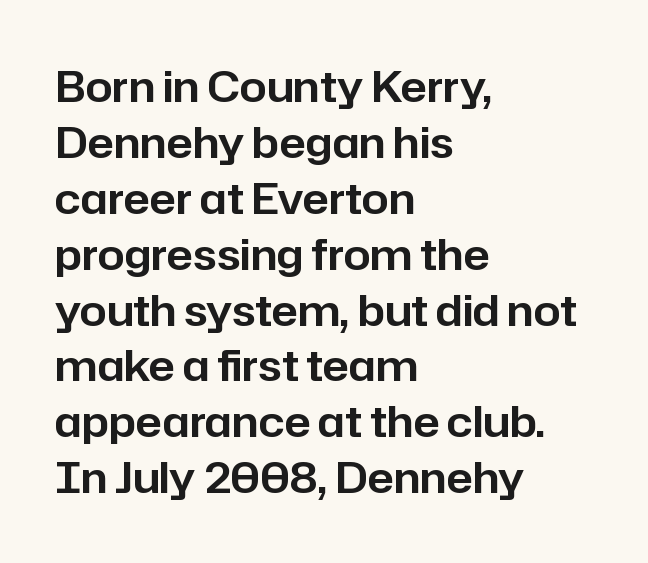
{"serif": "no", "italic": "no", "width": "normal", "stroke_contrast": "low", "x_height": "medium", "monospaced": "no", "underline": "no", "align": "left", "line_spacing": "normal", "line_spacing_ratio": 1.3, "letter_spacing": "normal", "letter_spacing_em": 0.0, "glyph_px": 43}
